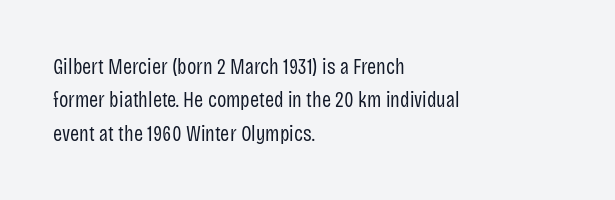
Summary of vertical rhythm: regular, with standard interline spacing. No extra ink here — the face is not bold. Quick note: not italic, upright. Horizontal alignment here is leftward, the default for most running prose.
